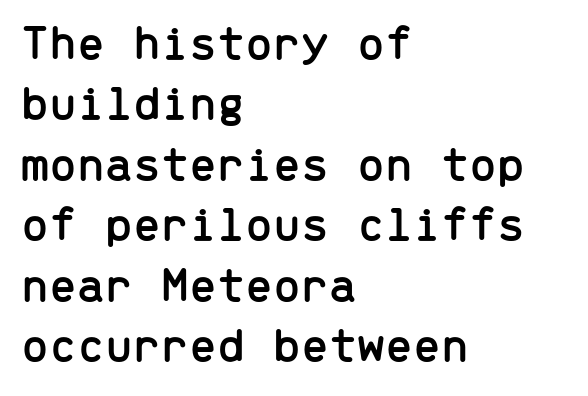
Q: Is the text italic (slanted)? A: No, it is upright.
Q: Is the typeface a serif or a sans-serif typeface? A: Sans-serif.
Q: Is the text underlined? A: No.
Q: How is the paragraph aligned? A: Left-aligned.
Q: Is the spacing between letters normal or unusually wide? A: Normal.
Q: Width (condensed, normal, or wide)? A: Normal.
Q: Stroke contrast? A: Low.
Q: x-height? A: Medium.
Q: Monospaced? A: Yes.
